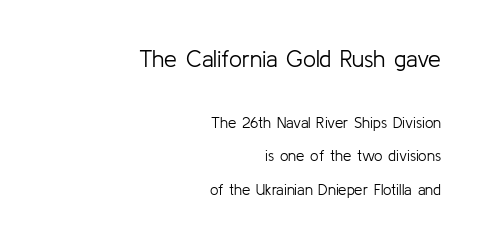
{"italic": "no", "bold": "no", "underline": "no", "align": "right", "line_spacing": "loose", "line_spacing_ratio": 2.21, "letter_spacing": "normal", "letter_spacing_em": 0.0, "larger_block": "first", "size_ratio": 1.53, "glyph_px": 23}
